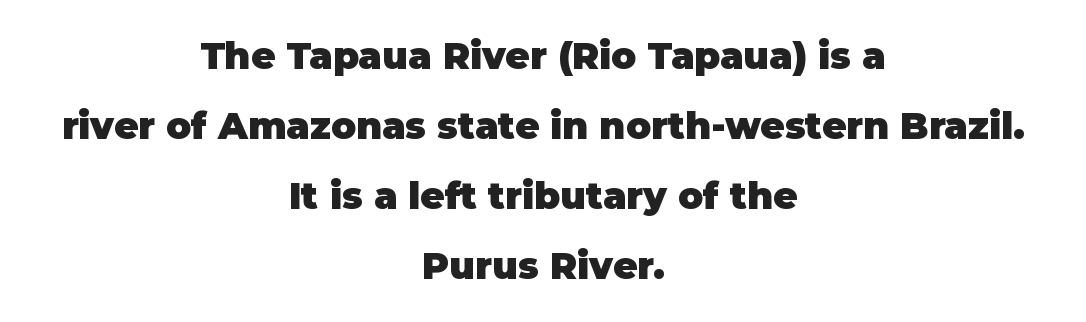
The image shows 37 px heavy sans-serif type, upright; set centered, line spacing 1.89x, normal letter spacing, not underlined; low stroke contrast and a large x-height.
